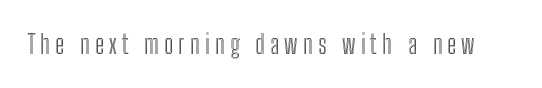
Posture: upright roman. Nobody drew a line under any word here. Honestly, the letter spacing is so wide it's the main thing you notice.
